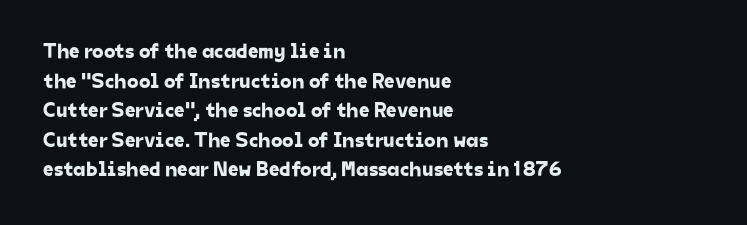
Check the space under the baseline: it is left empty. One glance says typical: line gaps are just what's usual. The rendering keeps characters at their native spacing. Horizontally, the lines are justified to the leading edge only.
